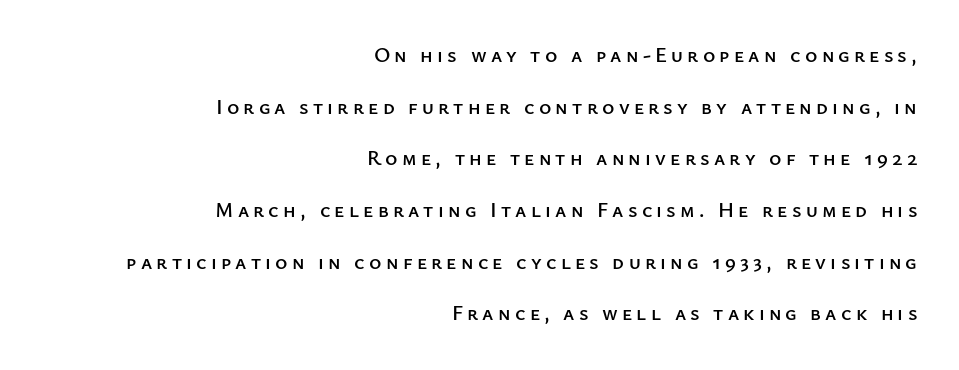
Q: Is the text italic (slanted)? A: No, it is upright.
Q: Is the text underlined? A: No.
Q: How is the paragraph aligned? A: Right-aligned.
Q: Is the spacing between letters normal or unusually wide? A: Unusually wide.
Q: Is the spacing between lines tight, normal or loose? A: Loose.
